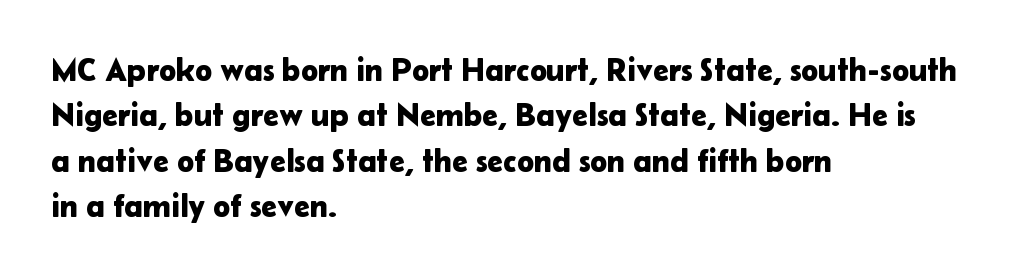
Serif or sans? Sans — the stroke terminals are bare. Rule under the text: the space is simply empty. The letters advance in unequal steps, a hallmark of proportional type. Tracking value appears to be zero — textbook default spacing.
